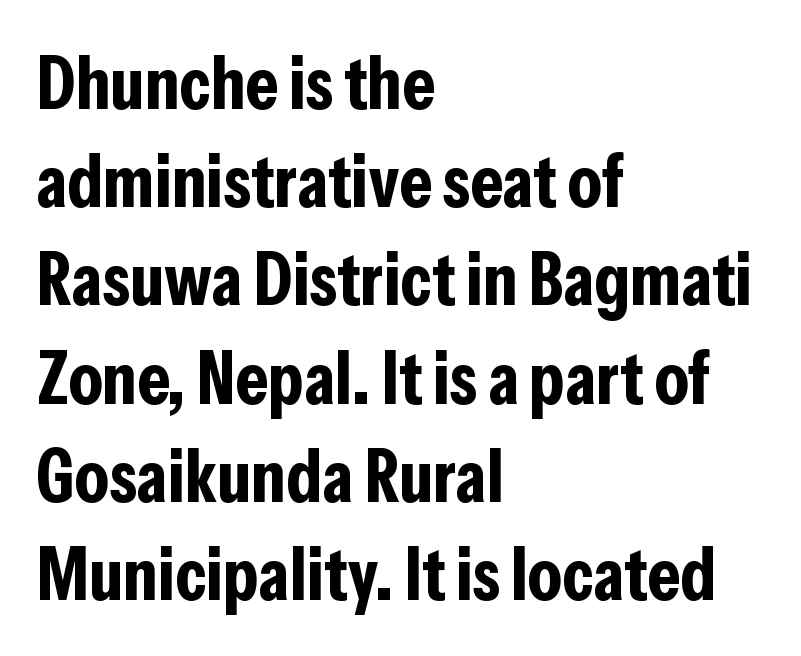
The image shows 75 px bold, condensed sans-serif type, upright; set left-aligned, normal line spacing (1.31x), normal letter spacing, not underlined; low stroke contrast and a medium x-height.
